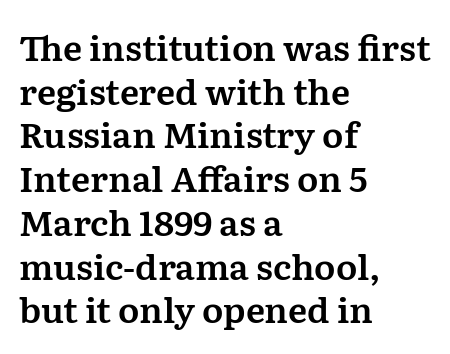
Q: Is the text italic (slanted)? A: No, it is upright.
Q: Is the typeface a serif or a sans-serif typeface? A: Serif.
Q: Is the text underlined? A: No.
Q: How is the paragraph aligned? A: Left-aligned.
Q: Is the spacing between letters normal or unusually wide? A: Normal.
Q: Is the spacing between lines tight, normal or loose? A: Normal.
Q: Width (condensed, normal, or wide)? A: Normal.
Q: Stroke contrast? A: Medium.
Q: x-height? A: Medium.
Q: Monospaced? A: No.
